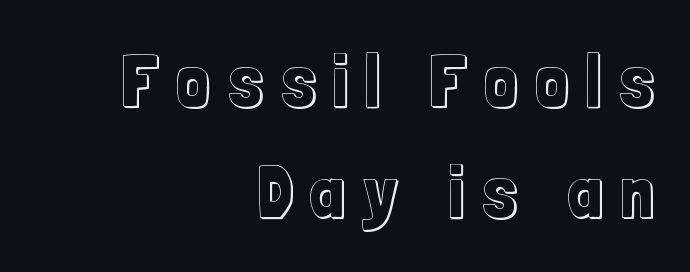
Is this a fixed-width face? No — the glyphs have proportional, varying widths. Notice how the passage keeps a crisp vertical edge on the right only. Students, observe: this is what conventionally led text looks like. Italic? Not at all — the glyphs are vertical.
